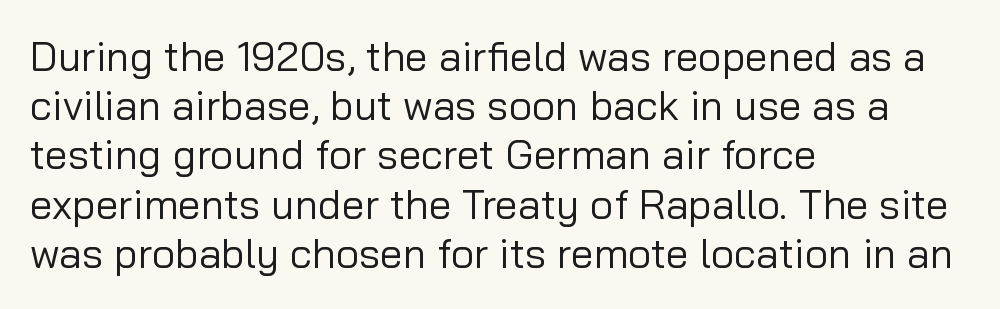
Weight: regular or lighter. These lines are set flush left with a ragged right edge. Check under the words: just untouched page. Upright lettering throughout. Character widths vary here, with narrow letters taking less room than wide ones. Does extra space separate the letters? No, they use regular spacing.
